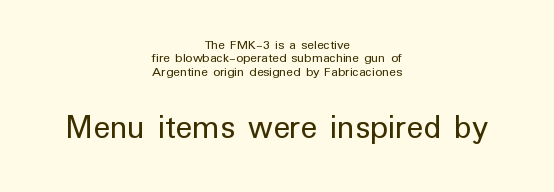
The image shows 35 px regular-weight sans-serif type, upright; set centered, tight line spacing (0.96x), normal letter spacing, not underlined; the second (bottom) block is 2.5x larger; low stroke contrast and a medium x-height.
